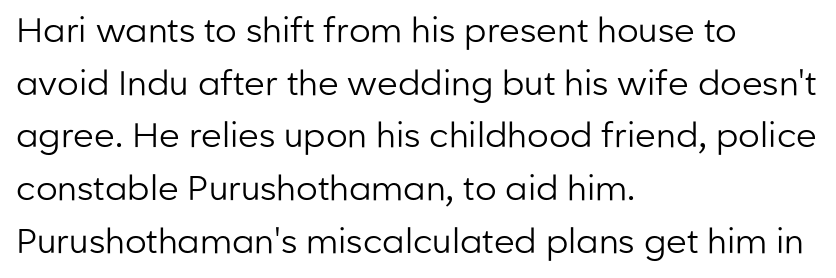
The image shows 34 px regular-weight sans-serif type, upright; set left-aligned, normal line spacing (1.55x), normal letter spacing, not underlined; low stroke contrast and a medium x-height.
